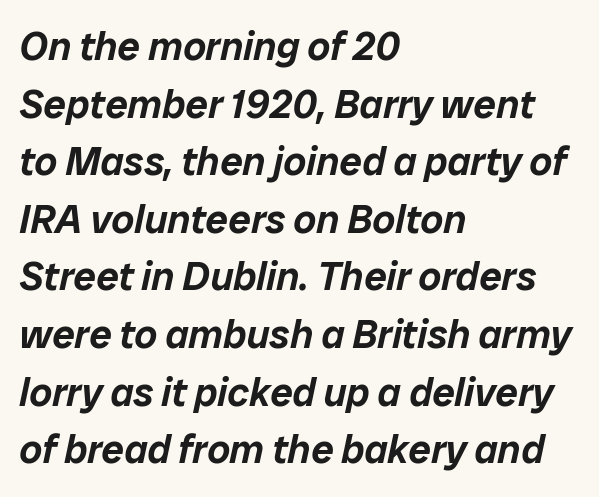
Q: Is the text italic (slanted)? A: Yes, it leans right by about 12 degrees.
Q: Is the text underlined? A: No.
Q: How is the paragraph aligned? A: Left-aligned.
Q: Is the spacing between letters normal or unusually wide? A: Normal.
Q: Is the spacing between lines tight, normal or loose? A: Normal.
Q: Width (condensed, normal, or wide)? A: Normal.
Q: Stroke contrast? A: Low.
Q: x-height? A: Medium.
Q: Monospaced? A: No.
